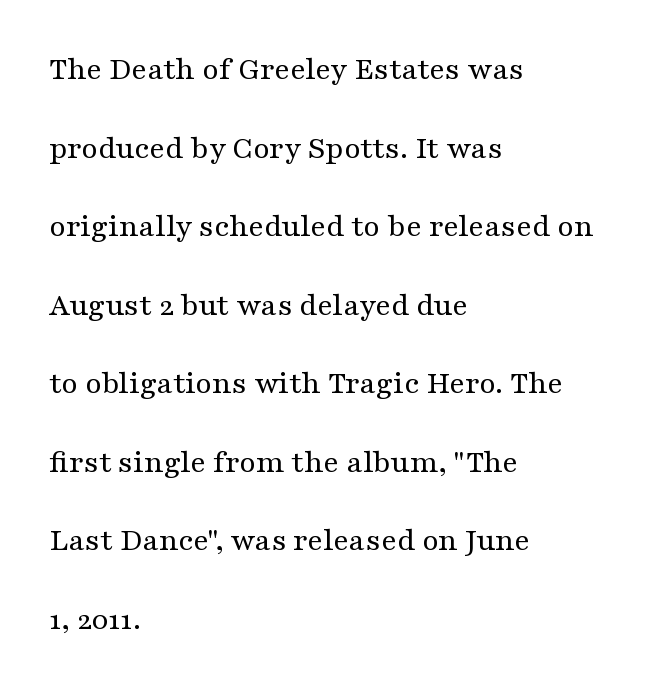
{"serif": "yes", "italic": "no", "bold": "no", "weight": "regular", "width": "wide", "stroke_contrast": "medium", "x_height": "medium", "monospaced": "no", "underline": "no", "align": "left", "line_spacing": "loose", "line_spacing_ratio": 2.38, "letter_spacing": "normal", "letter_spacing_em": 0.0, "glyph_px": 33}
